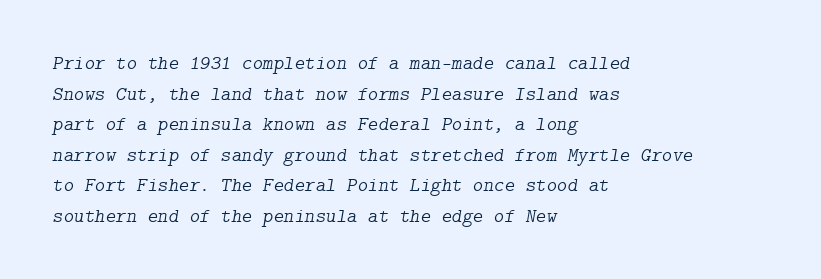
Q: Is the text bold? A: No.
Q: Is the text italic (slanted)? A: Yes, it leans right by about 9 degrees.
Q: Is the text underlined? A: No.
Q: How is the paragraph aligned? A: Left-aligned.
Q: Is the spacing between letters normal or unusually wide? A: Normal.
Q: Is the spacing between lines tight, normal or loose? A: Normal.
